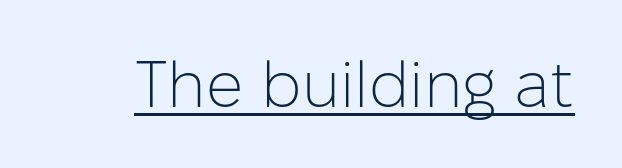
Q: Is the text bold? A: No.
Q: Is the text italic (slanted)? A: No, it is upright.
Q: Is the typeface a serif or a sans-serif typeface? A: Sans-serif.
Q: Is the text underlined? A: Yes.
Q: Is the spacing between letters normal or unusually wide? A: Normal.
Q: Width (condensed, normal, or wide)? A: Normal.
Q: Stroke contrast? A: Low.
Q: x-height? A: Medium.
Q: Monospaced? A: No.
